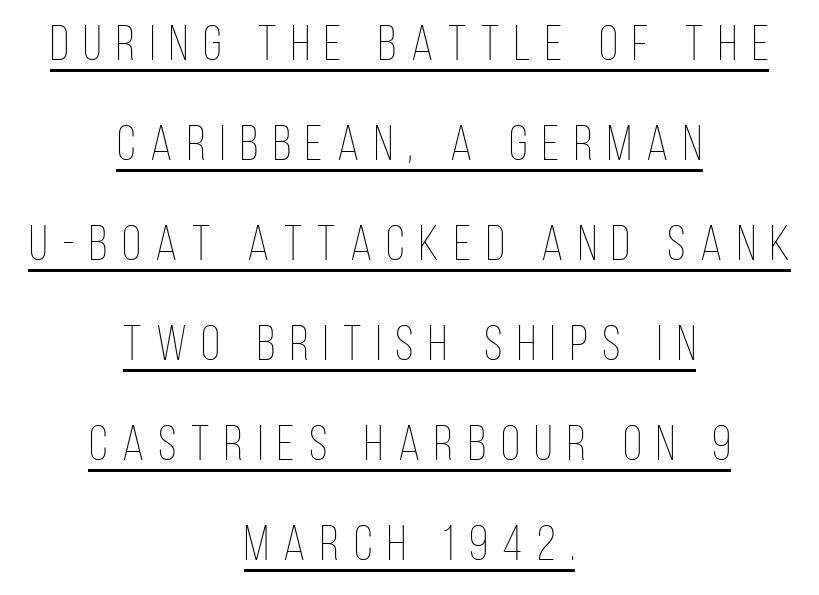
The image shows 50 px thin, condensed type, upright; set centered, loose line spacing (2.0x), unusually wide letter spacing (+0.29 em), underlined; low stroke contrast and a large x-height.
